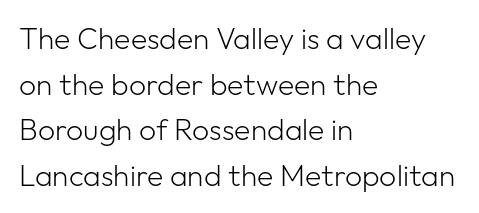
The image shows 30 px light sans-serif type, upright; set left-aligned, normal line spacing (1.52x), normal letter spacing, not underlined; low stroke contrast and a medium x-height.
